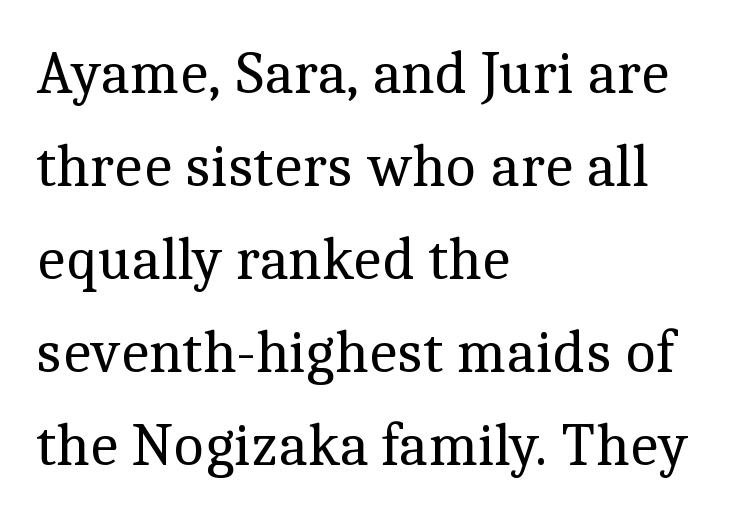
The image shows 60 px regular-weight serif type, upright; set left-aligned, normal line spacing (1.55x), normal letter spacing, not underlined; a medium x-height.
